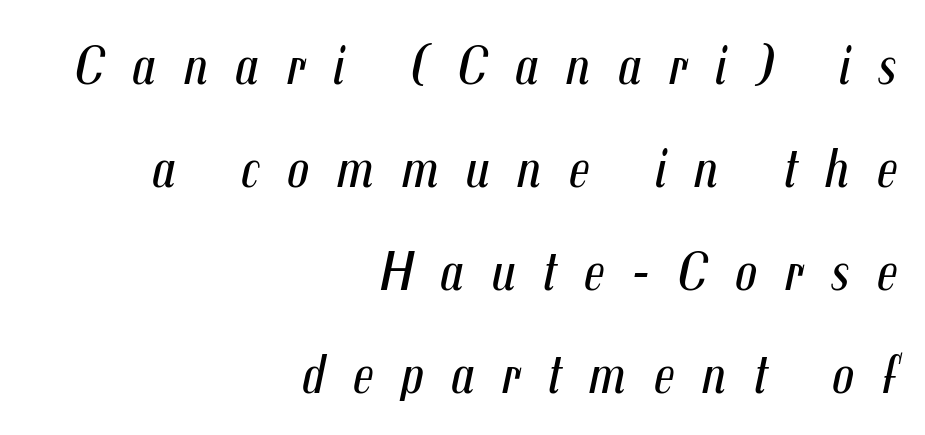
The image shows 55 px regular-weight, condensed type, italic (leaning right); set right-aligned, line spacing 1.87x, unusually wide letter spacing (+0.49 em), not underlined; medium stroke contrast and a medium x-height.
